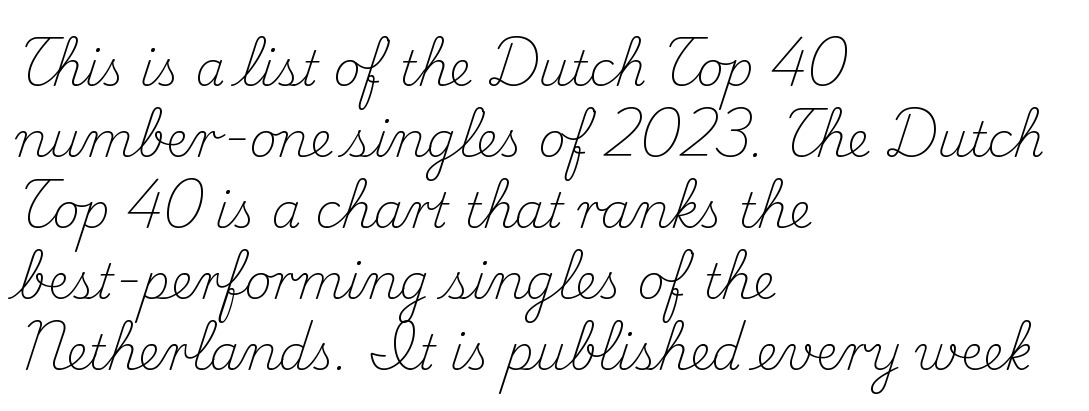
Q: Is the text bold? A: No.
Q: Is the text italic (slanted)? A: Yes.
Q: Is the typeface a serif or a sans-serif typeface? A: Serif.
Q: Is the text underlined? A: No.
Q: How is the paragraph aligned? A: Left-aligned.
Q: Is the spacing between letters normal or unusually wide? A: Normal.
Q: Is the spacing between lines tight, normal or loose? A: Normal.
Q: Width (condensed, normal, or wide)? A: Normal.
Q: Stroke contrast? A: Medium.
Q: x-height? A: Small.
Q: Monospaced? A: No.
